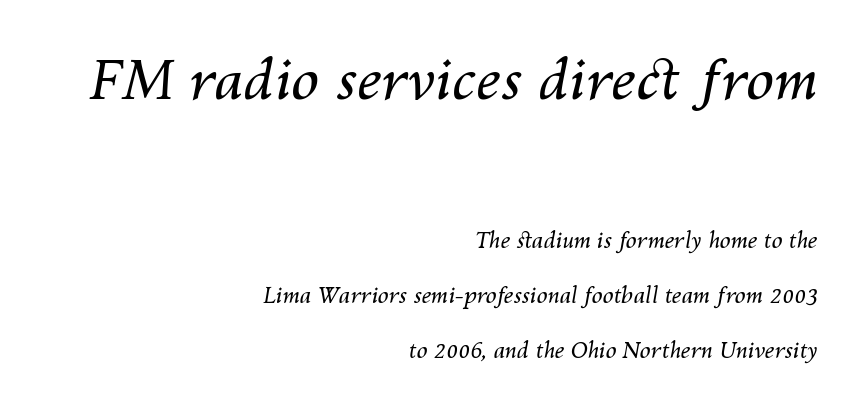
{"italic": "yes", "lean": "right", "slant_degrees": 10, "bold": "no", "weight": "regular", "width": "normal", "stroke_contrast": "medium", "x_height": "medium", "monospaced": "no", "underline": "no", "align": "right", "line_spacing": "loose", "line_spacing_ratio": 2.49, "letter_spacing": "normal", "letter_spacing_em": 0.0, "larger_block": "first", "size_ratio": 2.55, "glyph_px": 56}
